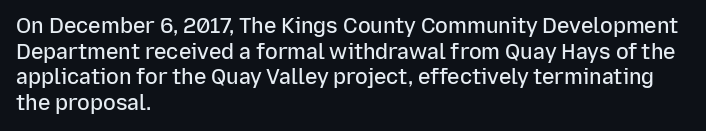
Nobody drew a line under any word here. The letters stand straight up with perfectly vertical stems. Emphasis by weight is partial: semibold. Nobody touched the tracking dial on this one. Compared with a centered layout, this one pins lines to the left instead.
